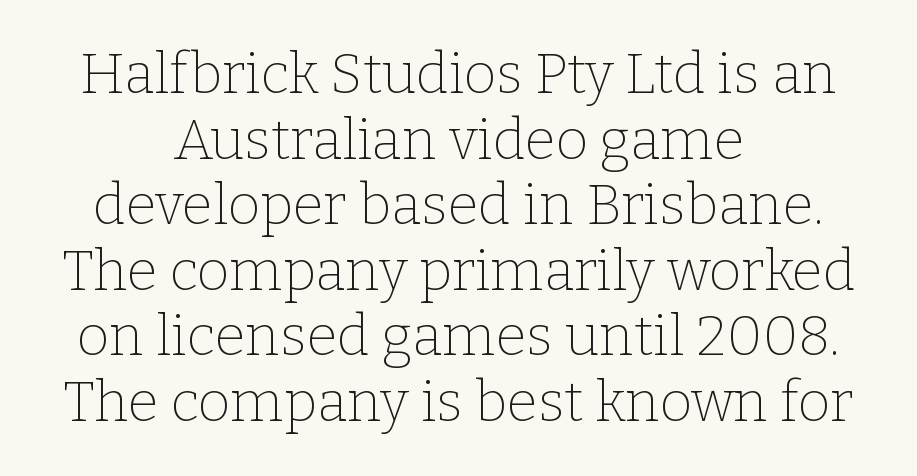
{"serif": "yes", "italic": "no", "bold": "no", "weight": "thin", "width": "normal", "stroke_contrast": "low", "x_height": "medium", "monospaced": "no", "underline": "no", "align": "center", "line_spacing_ratio": 1.17, "letter_spacing": "normal", "letter_spacing_em": 0.0, "glyph_px": 56}
